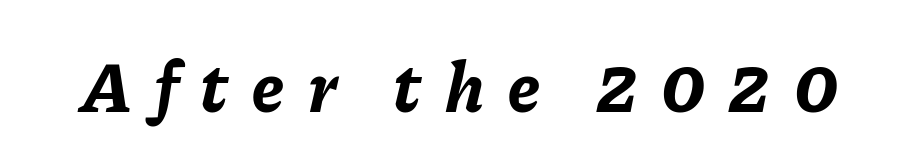
Q: Is the text bold? A: Yes.
Q: Is the text italic (slanted)? A: Yes, it leans right by about 11 degrees.
Q: Is the text underlined? A: No.
Q: Is the spacing between letters normal or unusually wide? A: Unusually wide.
Q: Width (condensed, normal, or wide)? A: Normal.
Q: Stroke contrast? A: Low.
Q: x-height? A: Medium.
Q: Monospaced? A: No.
